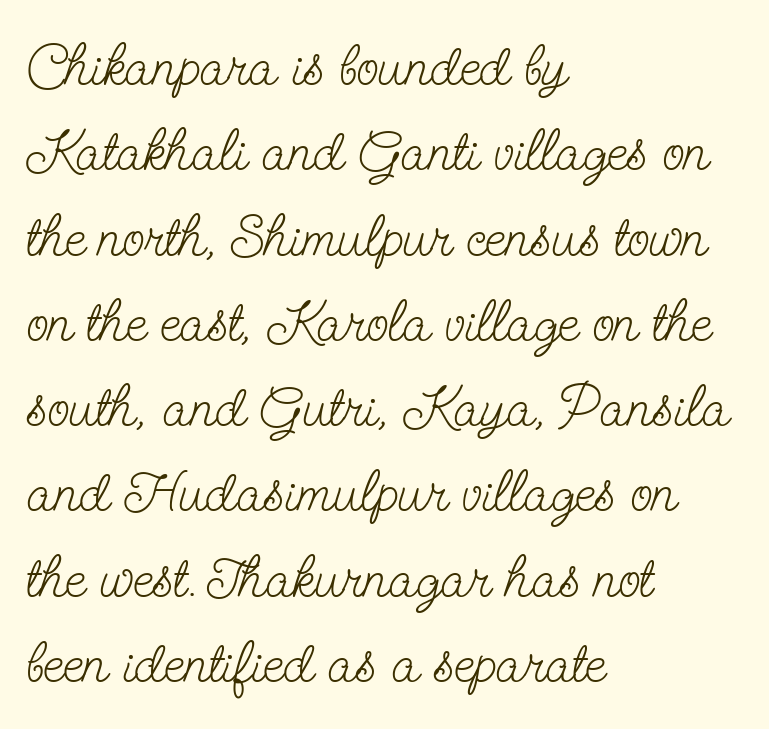
The image shows 58 px light, condensed serif type; set left-aligned, normal line spacing (1.47x), normal letter spacing, not underlined; low stroke contrast and a small x-height.
